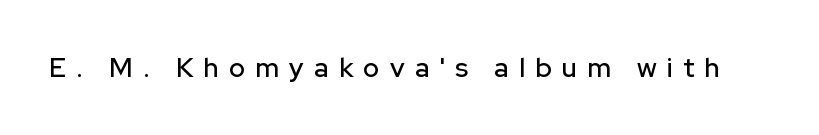
Q: Is the text italic (slanted)? A: No, it is upright.
Q: Is the text underlined? A: No.
Q: Is the spacing between letters normal or unusually wide? A: Unusually wide.
